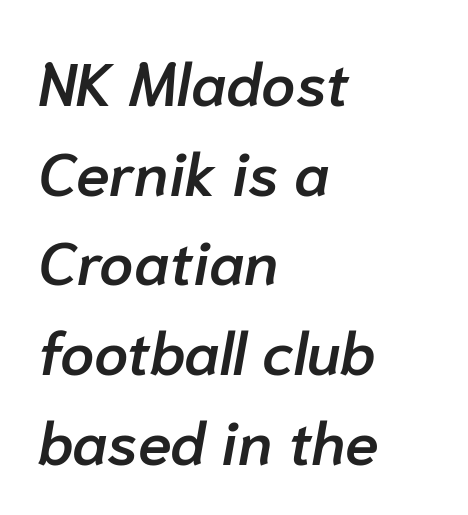
The setting favours the left margin, as ordinary paragraphs usually do. Stroke thickness is moderately raised; the sample reads as semibold. The glyphs look as if they've been sheared to an angle. You could not count columns in this text — the font is proportionally spaced. Nothing unusual about the tracking: characters are spaced as the font intends.
